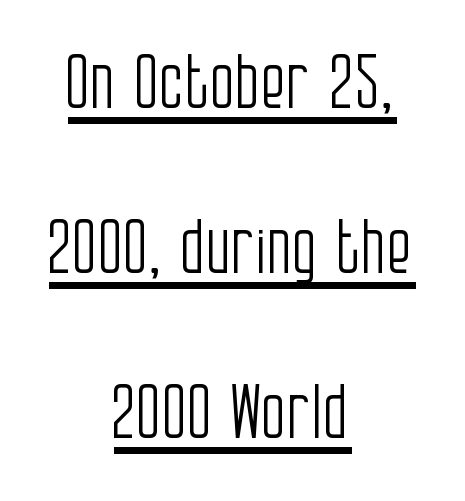
The image shows 74 px light, condensed sans-serif type, upright; set centered, loose line spacing (2.23x), normal letter spacing, underlined; low stroke contrast and a large x-height.
